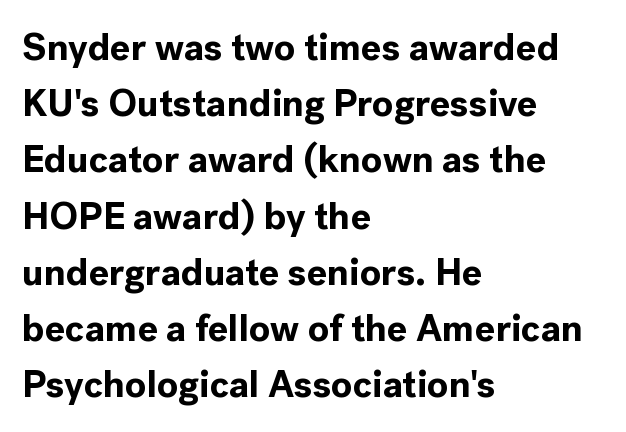
Q: Is the text bold? A: Yes.
Q: Is the text italic (slanted)? A: No, it is upright.
Q: Is the typeface a serif or a sans-serif typeface? A: Sans-serif.
Q: Is the text underlined? A: No.
Q: How is the paragraph aligned? A: Left-aligned.
Q: Is the spacing between letters normal or unusually wide? A: Normal.
Q: Is the spacing between lines tight, normal or loose? A: Normal.
Q: Width (condensed, normal, or wide)? A: Normal.
Q: x-height? A: Medium.
Q: Monospaced? A: No.
